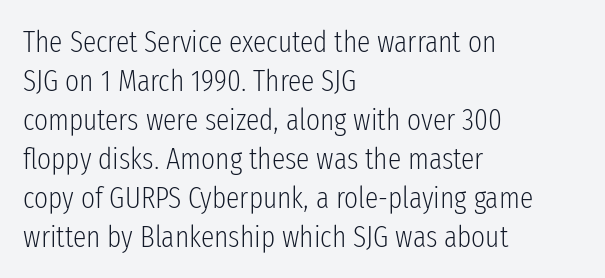
Letters rest on an invisible, unmarked baseline. The lettering stays uniformly vertical, giving the passage a roman look. Regular leading. One-word summary of the alignment: left. The face used here is proportionally spaced, like ordinary book or web type. Letters have the restrained weight of plain body copy at most.
